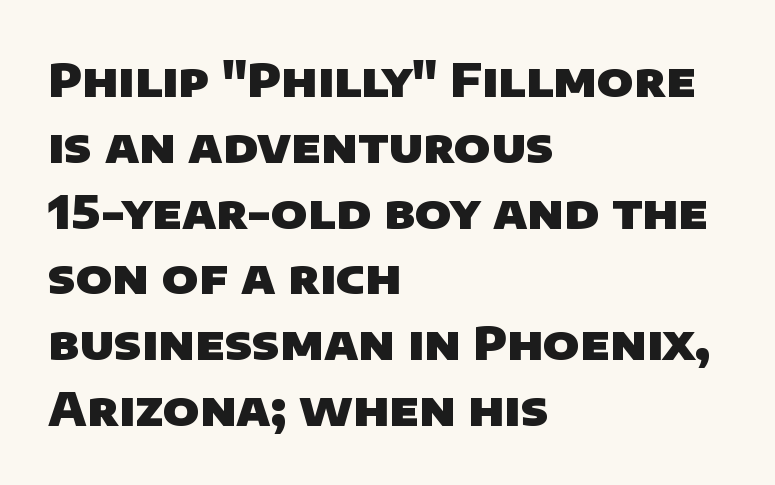
{"serif": "no", "bold": "yes", "weight": "heavy", "width": "normal", "stroke_contrast": "low", "x_height": "large", "monospaced": "no", "underline": "no", "align": "left", "line_spacing": "normal", "line_spacing_ratio": 1.4, "letter_spacing": "normal", "letter_spacing_em": 0.0, "glyph_px": 47}
